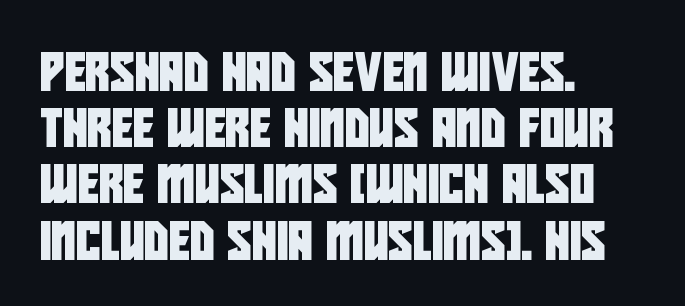
Q: Is the typeface a serif or a sans-serif typeface? A: Sans-serif.
Q: Is the text underlined? A: No.
Q: How is the paragraph aligned? A: Left-aligned.
Q: Is the spacing between letters normal or unusually wide? A: Normal.
Q: Is the spacing between lines tight, normal or loose? A: Normal.
Q: Width (condensed, normal, or wide)? A: Condensed.
Q: Stroke contrast? A: Low.
Q: x-height? A: Large.
Q: Monospaced? A: No.
